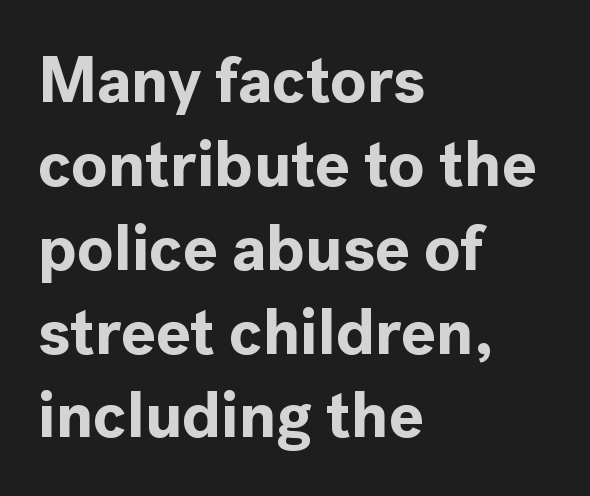
{"serif": "no", "italic": "no", "bold": "yes", "weight": "bold", "width": "normal", "x_height": "medium", "monospaced": "no", "underline": "no", "align": "left", "line_spacing": "normal", "line_spacing_ratio": 1.29, "letter_spacing": "normal", "letter_spacing_em": 0.0, "glyph_px": 65}
